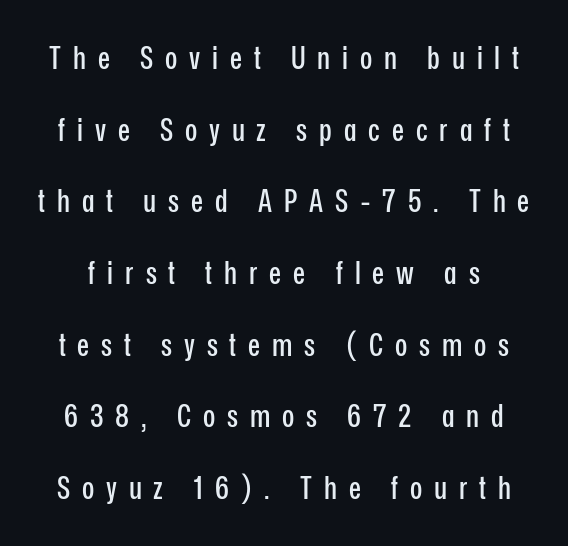
Does the lettering tilt? It doesn't — this is upright. Display-style spreading of the glyphs; the letterfit is very open. A clean baseline with only descenders dipping below it. The face used here is a sans, in the tradition of grotesques and geometrics. The leading is generous, giving the passage an open texture.
